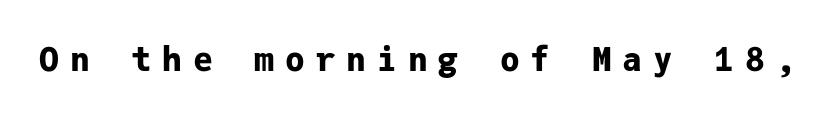
{"serif": "no", "italic": "no", "bold": "yes", "weight": "bold", "width": "normal", "stroke_contrast": "low", "x_height": "medium", "monospaced": "yes", "underline": "no", "letter_spacing": "wide", "letter_spacing_em": 0.33, "glyph_px": 33}
